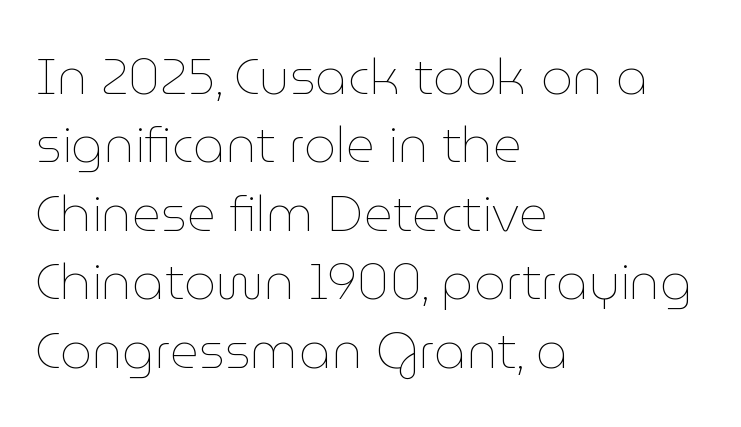
Q: Is the text bold? A: No.
Q: Is the text italic (slanted)? A: No, it is upright.
Q: Is the text underlined? A: No.
Q: How is the paragraph aligned? A: Left-aligned.
Q: Is the spacing between letters normal or unusually wide? A: Normal.
Q: Is the spacing between lines tight, normal or loose? A: Normal.
Q: Width (condensed, normal, or wide)? A: Normal.
Q: Stroke contrast? A: Low.
Q: x-height? A: Medium.
Q: Monospaced? A: No.
